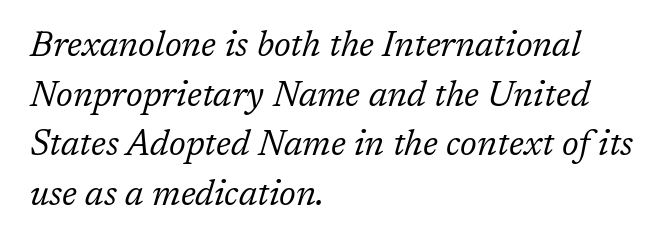
The image shows 35 px regular-weight serif type, italic (leaning right); set left-aligned, normal line spacing (1.42x), normal letter spacing, not underlined; low stroke contrast and a medium x-height.
